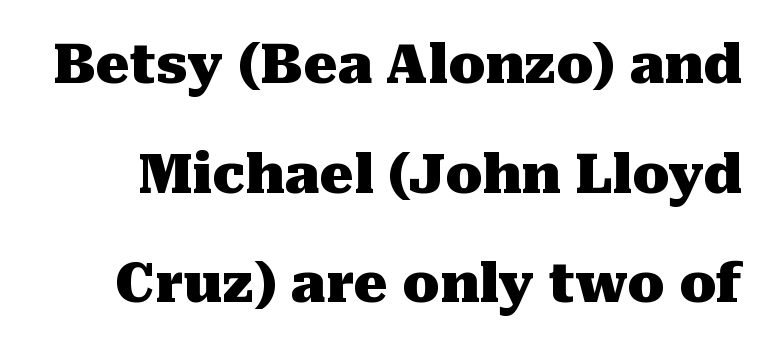
Q: Is the text bold? A: Yes.
Q: Is the text italic (slanted)? A: No, it is upright.
Q: Is the typeface a serif or a sans-serif typeface? A: Serif.
Q: Is the text underlined? A: No.
Q: Is the spacing between letters normal or unusually wide? A: Normal.
Q: Is the spacing between lines tight, normal or loose? A: Loose.
Q: Width (condensed, normal, or wide)? A: Normal.
Q: Stroke contrast? A: Medium.
Q: x-height? A: Medium.
Q: Monospaced? A: No.
